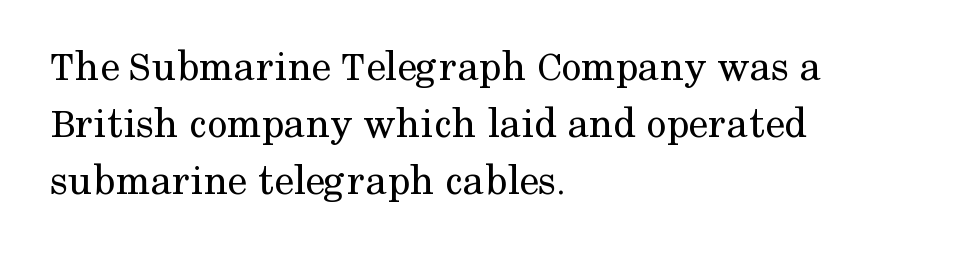
{"serif": "yes", "italic": "no", "bold": "no", "weight": "regular", "width": "normal", "stroke_contrast": "medium", "x_height": "medium", "monospaced": "no", "underline": "no", "align": "left", "line_spacing": "normal", "line_spacing_ratio": 1.3, "letter_spacing": "normal", "letter_spacing_em": 0.0, "glyph_px": 44}
